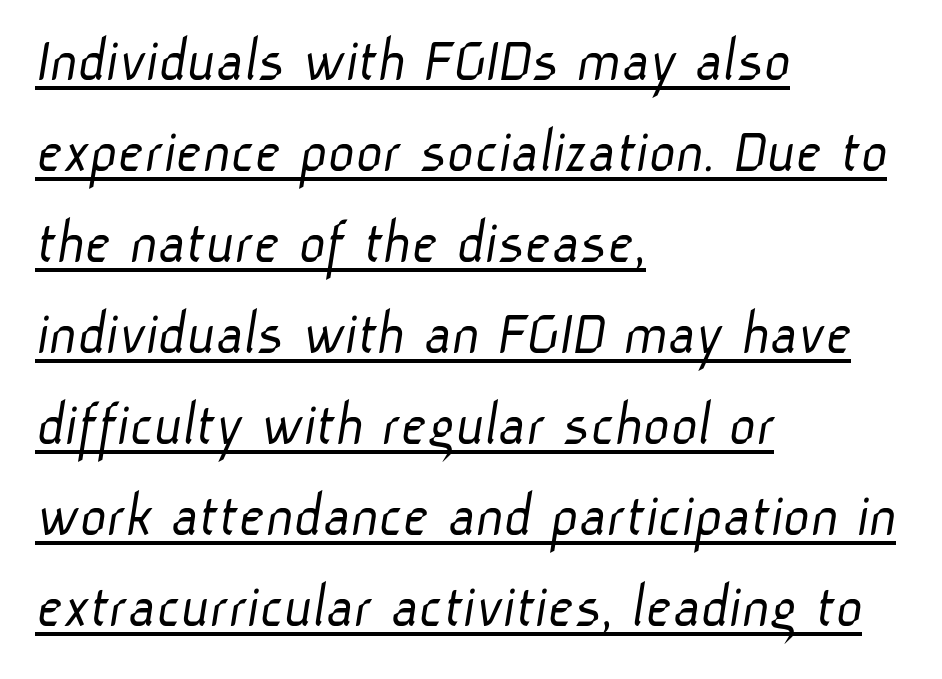
The rendering uses the underline text-decoration. Think of a printed novel: that variable character pitch is what you see here. This reads as an unemphasized weight, regular at the heaviest. The passage shown is typeset with a sans-serif family. The paragraph shown leans on its left margin. Inter-character spacing is left at the font's built-in metrics.
